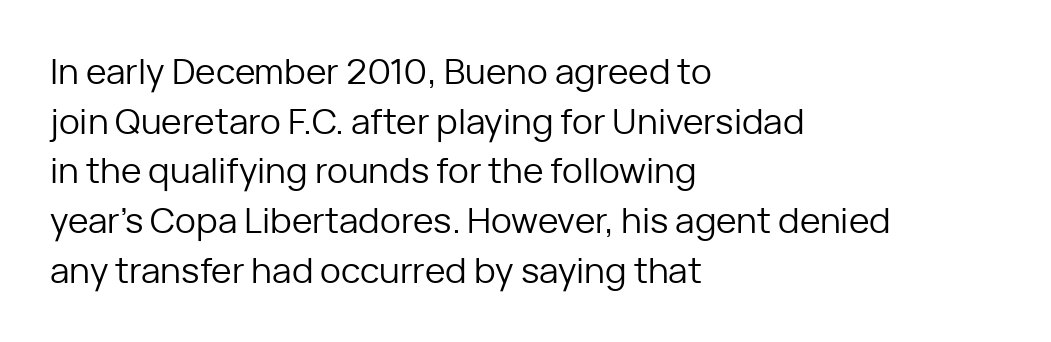
The image shows 35 px regular-weight sans-serif type, upright; set left-aligned, normal line spacing (1.42x), normal letter spacing, not underlined; low stroke contrast and a medium x-height.
